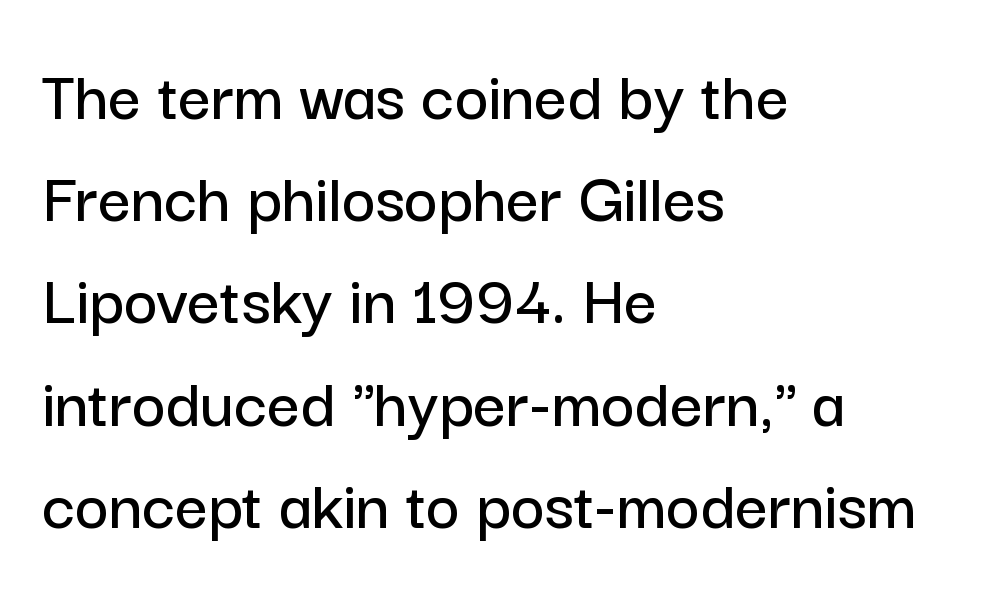
{"serif": "no", "italic": "no", "width": "normal", "stroke_contrast": "low", "x_height": "medium", "monospaced": "no", "underline": "no", "align": "left", "line_spacing": "normal", "line_spacing_ratio": 1.42, "letter_spacing": "normal", "letter_spacing_em": 0.0, "glyph_px": 72}
